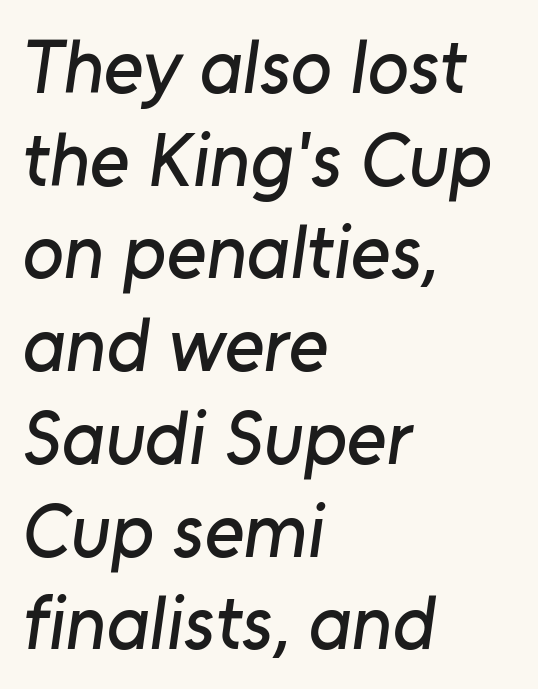
How are the letters spaced? Ordinarily, with no added tracking. Letters rest on an invisible, unmarked baseline. Serifs: no, the terminals of the letterforms are clean. Varying glyph widths throughout — classic text-font behaviour.
